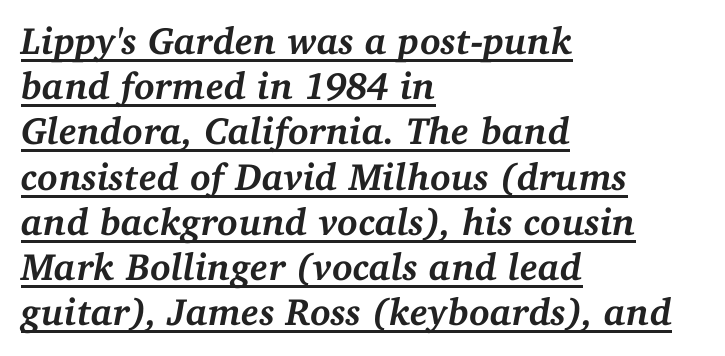
Q: Is the text bold? A: Yes.
Q: Is the text italic (slanted)? A: Yes, it leans right by about 11 degrees.
Q: Is the typeface a serif or a sans-serif typeface? A: Serif.
Q: Is the text underlined? A: Yes.
Q: How is the paragraph aligned? A: Left-aligned.
Q: Is the spacing between letters normal or unusually wide? A: Normal.
Q: Width (condensed, normal, or wide)? A: Normal.
Q: Stroke contrast? A: Medium.
Q: x-height? A: Medium.
Q: Monospaced? A: No.
